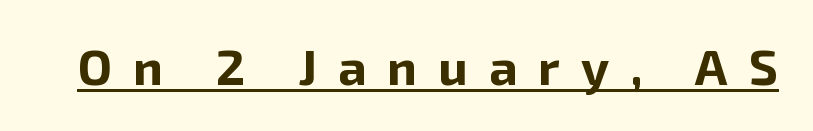
The image shows 50 px bold sans-serif type, upright; set unusually wide letter spacing (+0.42 em), underlined; low stroke contrast and a medium x-height.
